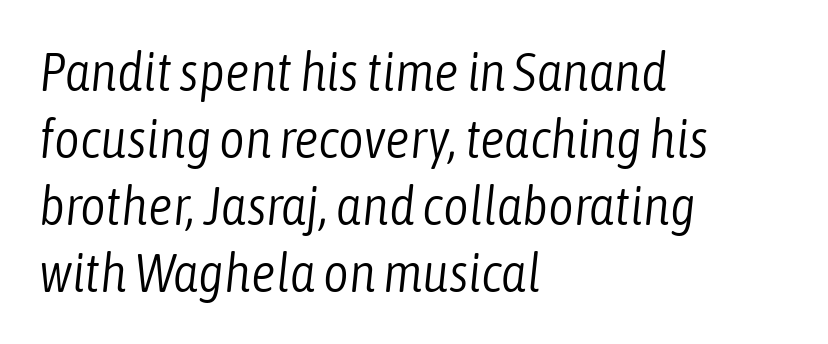
The zone under the glyphs is completely vacant. These lines are rendered in a variable-pitch font. Compared with a centered layout, this one pins lines to the left instead. This sample uses plain, unmodified letter spacing.
